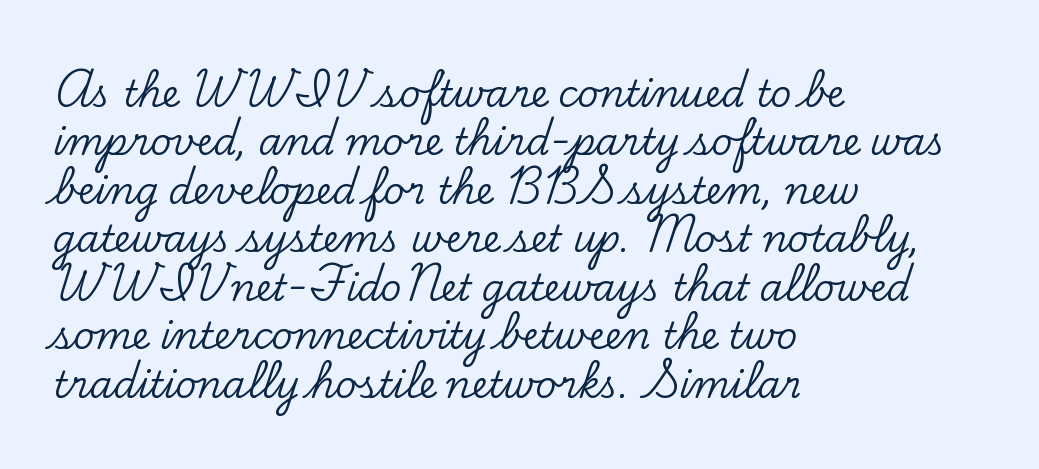
The image shows 37 px serif type; set left-aligned, normal line spacing (1.31x), normal letter spacing, not underlined; low stroke contrast and a small x-height.
